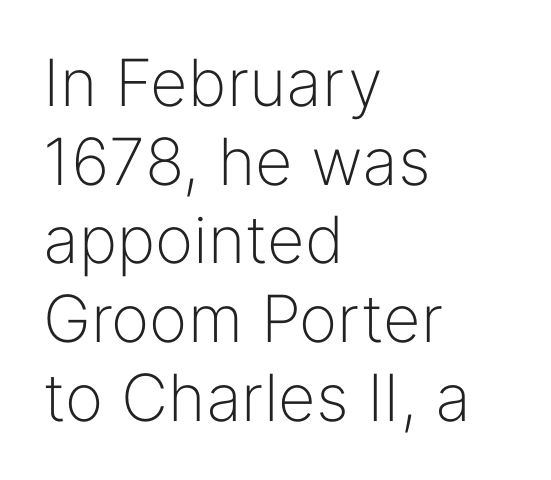
{"serif": "no", "italic": "no", "bold": "no", "weight": "light", "width": "normal", "stroke_contrast": "low", "x_height": "medium", "monospaced": "no", "underline": "no", "align": "left", "line_spacing_ratio": 1.21, "letter_spacing": "normal", "letter_spacing_em": 0.0, "glyph_px": 65}
